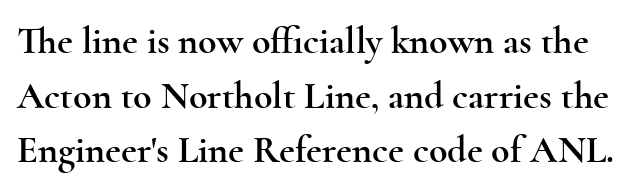
The image shows 38 px wide serif type, upright; set normal line spacing (1.44x), normal letter spacing, not underlined; a small x-height.
